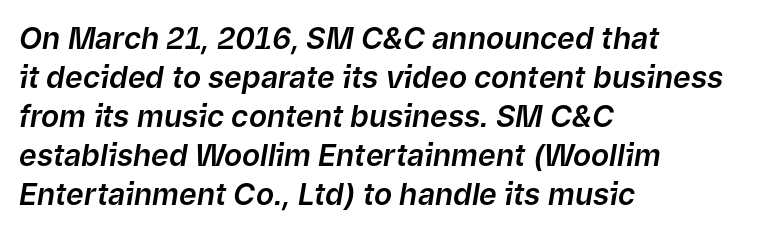
{"italic": "yes", "lean": "right", "slant_degrees": 9, "width": "normal", "stroke_contrast": "low", "x_height": "medium", "monospaced": "no", "underline": "no", "align": "left", "line_spacing": "normal", "line_spacing_ratio": 1.3, "letter_spacing": "normal", "letter_spacing_em": 0.0, "glyph_px": 30}
